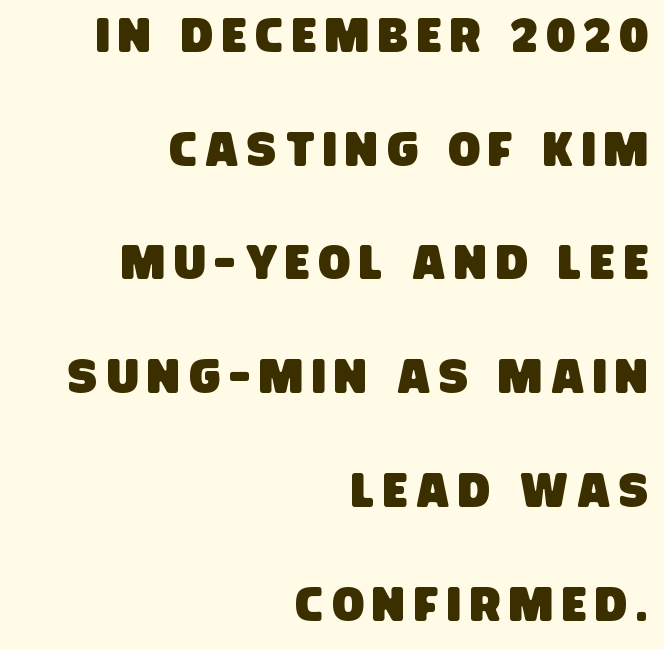
Vertically, the passage feels expansive, rows floating well apart. Unmarked baselines from the first word to the last. Looks like regular typesetting: each glyph gets only the width it needs. Nothing sits at the stroke ends, so this counts as sans-serif.
